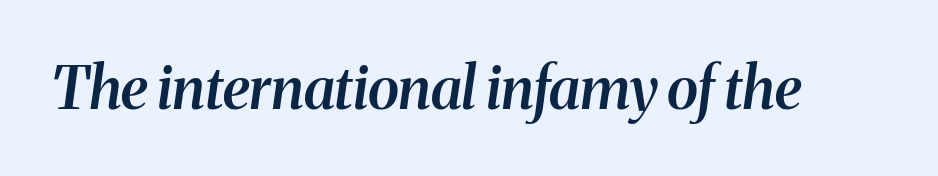
The sample has been set in demibold, a notch under bold. Only glyphs here, with clear space below each row. This rendering employs a face with finishing strokes, i.e., a serif. These lines were composed using italics. Nobody touched the tracking dial on this one.
